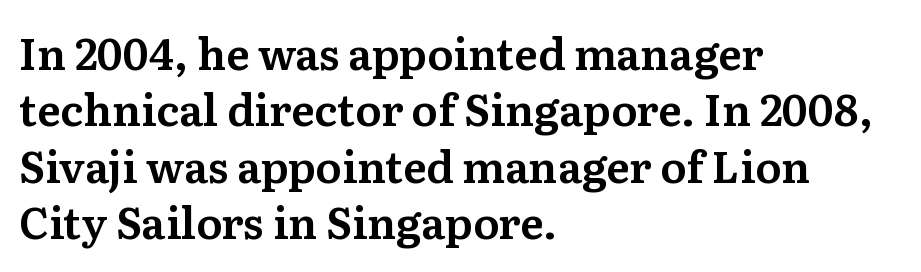
Classification — serif. The font's upright variant was chosen for this text. The passage shown is not underscored anywhere. These lines sit exactly where default settings would place them.
